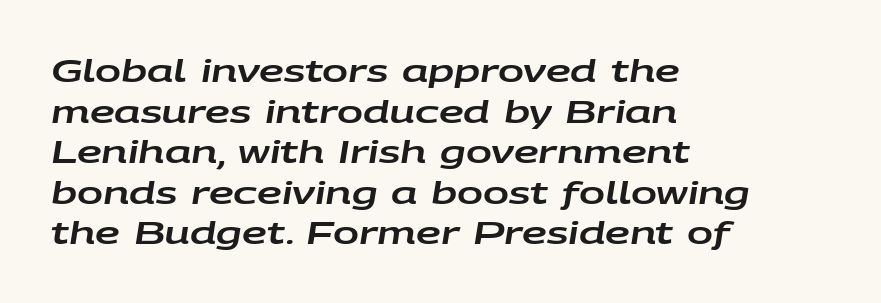
Is this a fixed-width face? No — the glyphs have proportional, varying widths. Quick note: underline off. The text block is weighted toward the left margin, trailing off unevenly rightward. The line texture is even and compact thanks to regular tracking. Regular leading. If you drew a line through each stem, it would be angled.
